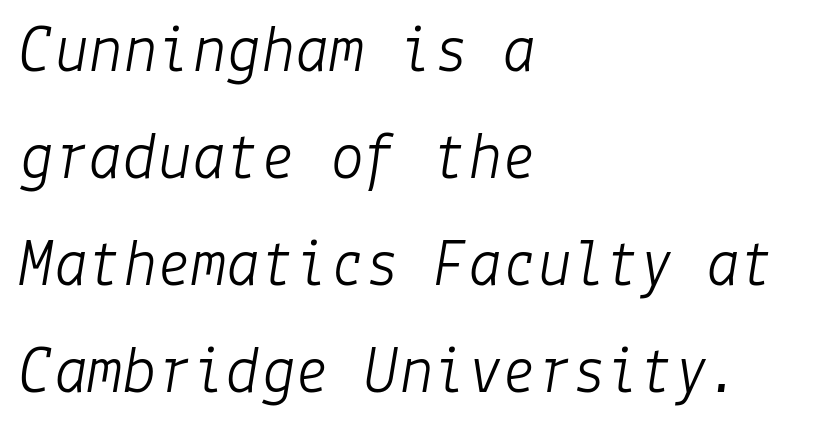
{"italic": "yes", "lean": "right", "slant_degrees": 9, "bold": "no", "weight": "light", "width": "normal", "stroke_contrast": "low", "x_height": "medium", "underline": "no", "align": "left", "line_spacing": "normal", "line_spacing_ratio": 1.55, "letter_spacing": "normal", "letter_spacing_em": 0.0, "glyph_px": 69}
